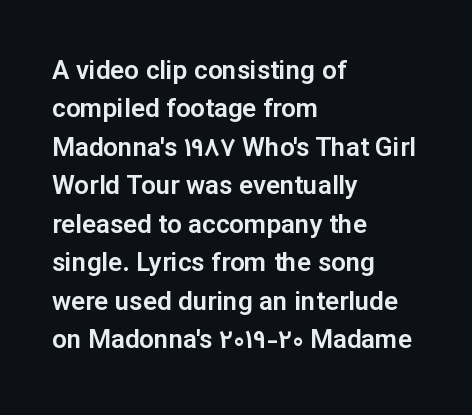
The image shows 26 px text type, upright; set left-aligned, normal line spacing (1.48x), normal letter spacing, not underlined.
